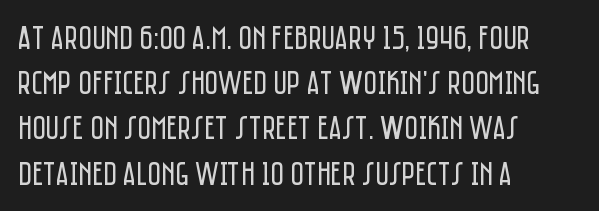
The image shows 33 px regular-weight, condensed sans-serif type, upright; set left-aligned, normal line spacing (1.37x), normal letter spacing, not underlined; low stroke contrast and a large x-height.
